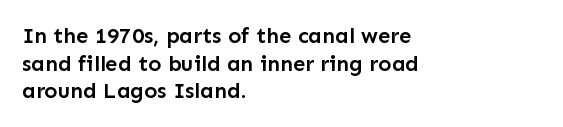
The image shows 22 px text type, upright; set left-aligned, normal line spacing (1.26x), normal letter spacing, not underlined.
